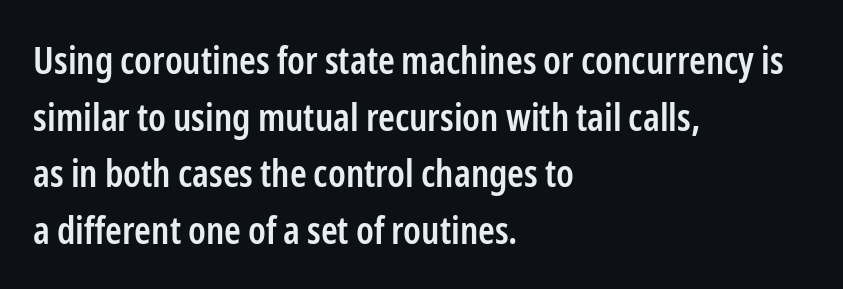
{"serif": "no", "italic": "no", "bold": "semi", "weight": "semibold", "width": "condensed", "stroke_contrast": "low", "x_height": "medium", "monospaced": "no", "underline": "no", "align": "left", "line_spacing": "normal", "line_spacing_ratio": 1.49, "letter_spacing": "normal", "letter_spacing_em": 0.0, "glyph_px": 38}
